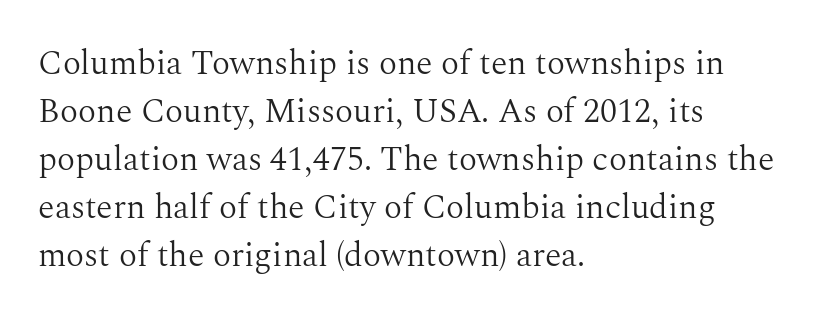
Q: Is the text bold? A: No.
Q: Is the text italic (slanted)? A: No, it is upright.
Q: Is the typeface a serif or a sans-serif typeface? A: Serif.
Q: Is the text underlined? A: No.
Q: How is the paragraph aligned? A: Left-aligned.
Q: Is the spacing between letters normal or unusually wide? A: Normal.
Q: Is the spacing between lines tight, normal or loose? A: Normal.
Q: Width (condensed, normal, or wide)? A: Normal.
Q: Stroke contrast? A: Medium.
Q: x-height? A: Medium.
Q: Monospaced? A: No.
